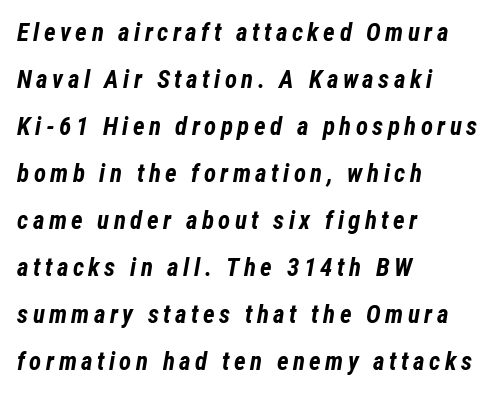
Nobody drew a line under any word here. Slanted lettering throughout. Each line starts at the same left margin while the right side varies. Notice how thick the strokes are: this is what a full bold looks like.
